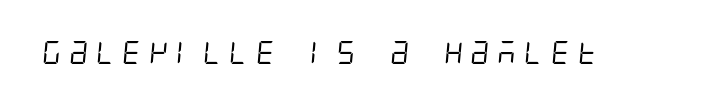
Plain, unruled lines of type. Unbolded letterforms with no extra heft. Inter-character spacing is expanded well beyond the font's built-in metrics.
